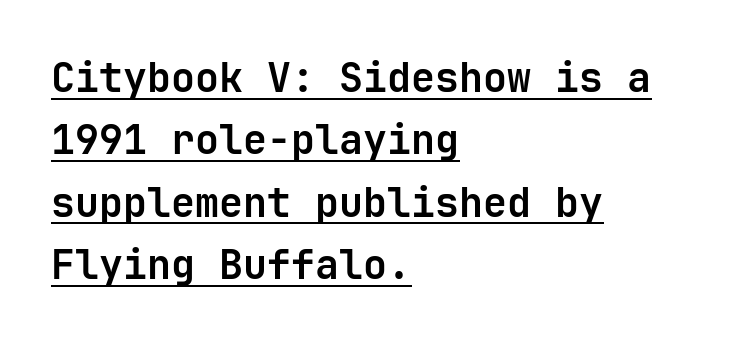
Each new line begins a customary step beneath the previous one. The passage shown is emphatically bold. Layout note: lines flush left. The typeface chosen for these lines omits serifs. This is the regular roman posture of the typeface.
